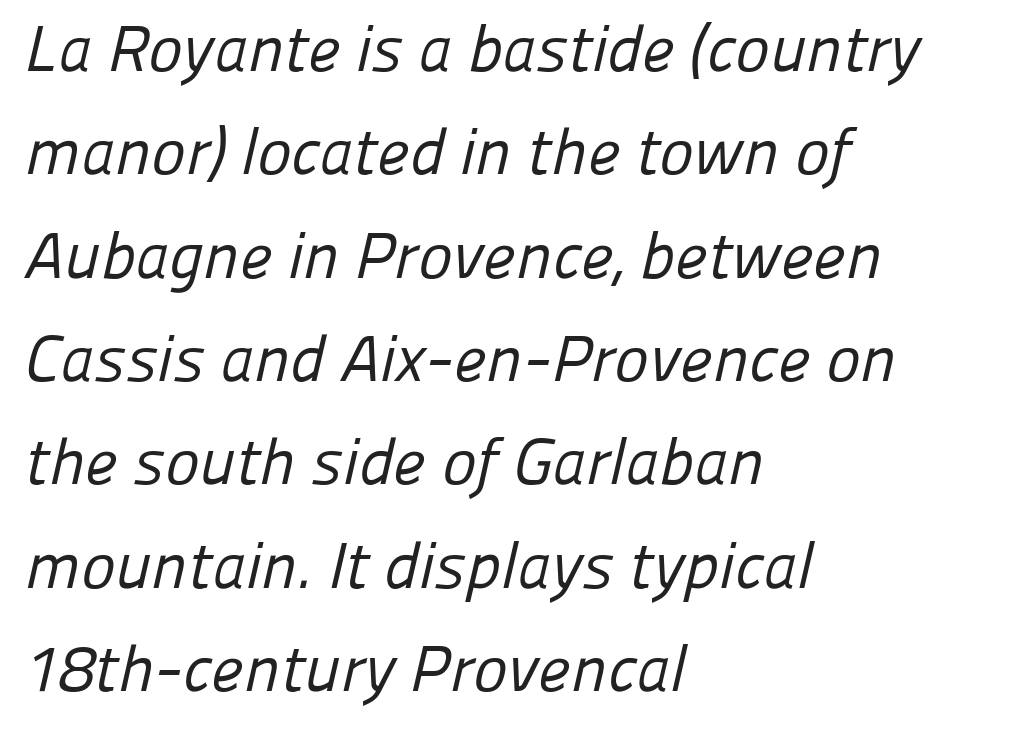
Nope, no serifs anywhere on these letters. Varying glyph widths throughout — classic text-font behaviour. Summary of vertical rhythm: regular, with standard interline spacing. You could call the tracking neutral — neither tight nor loose. Line beginnings align vertically; line endings do not.
